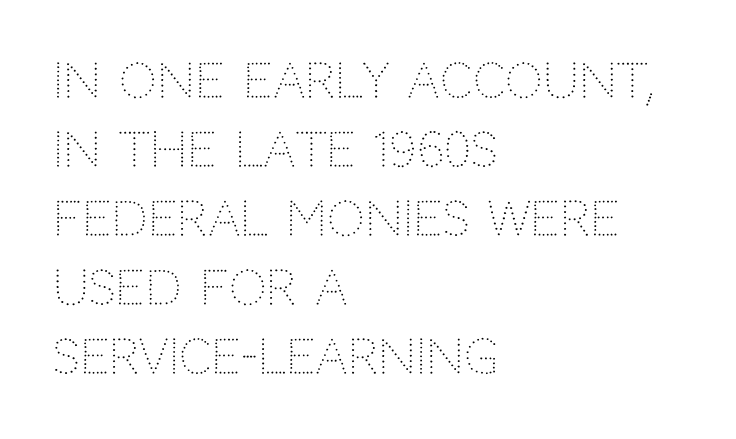
Q: Is the text bold? A: No.
Q: Is the text italic (slanted)? A: No, it is upright.
Q: Is the typeface a serif or a sans-serif typeface? A: Sans-serif.
Q: Is the text underlined? A: No.
Q: How is the paragraph aligned? A: Left-aligned.
Q: Is the spacing between letters normal or unusually wide? A: Normal.
Q: Is the spacing between lines tight, normal or loose? A: Normal.
Q: Width (condensed, normal, or wide)? A: Normal.
Q: Stroke contrast? A: Low.
Q: x-height? A: Large.
Q: Monospaced? A: No.
